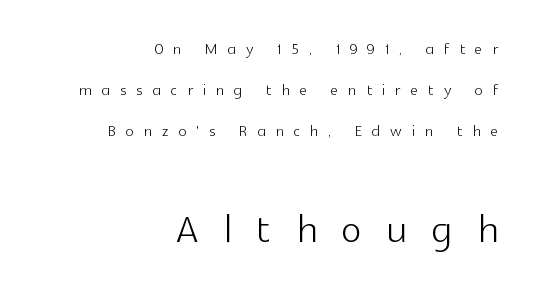
{"serif": "no", "italic": "no", "bold": "no", "weight": "light", "width": "normal", "x_height": "medium", "monospaced": "no", "underline": "no", "align": "right", "line_spacing": "loose", "line_spacing_ratio": 1.95, "letter_spacing": "wide", "letter_spacing_em": 0.48, "larger_block": "second", "size_ratio": 2.52, "glyph_px": 53}
